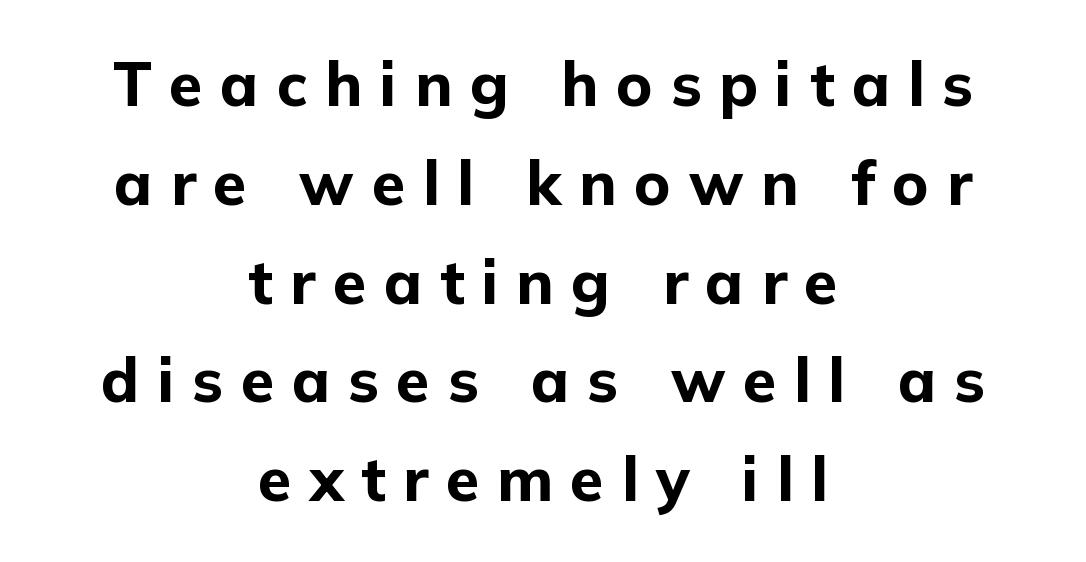
{"serif": "no", "italic": "no", "bold": "yes", "weight": "bold", "width": "normal", "stroke_contrast": "low", "x_height": "medium", "monospaced": "no", "underline": "no", "align": "center", "line_spacing": "normal", "line_spacing_ratio": 1.62, "letter_spacing": "wide", "letter_spacing_em": 0.29, "glyph_px": 61}
